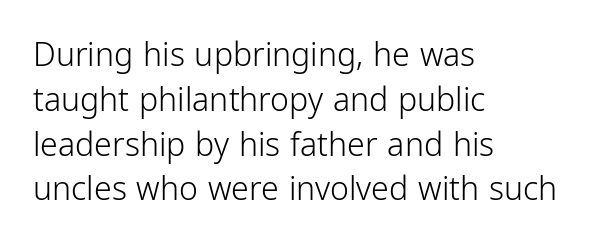
{"serif": "no", "italic": "no", "bold": "no", "weight": "light", "width": "condensed", "stroke_contrast": "low", "x_height": "medium", "monospaced": "no", "underline": "no", "align": "left", "line_spacing": "normal", "line_spacing_ratio": 1.4, "letter_spacing": "normal", "letter_spacing_em": 0.0, "glyph_px": 32}
